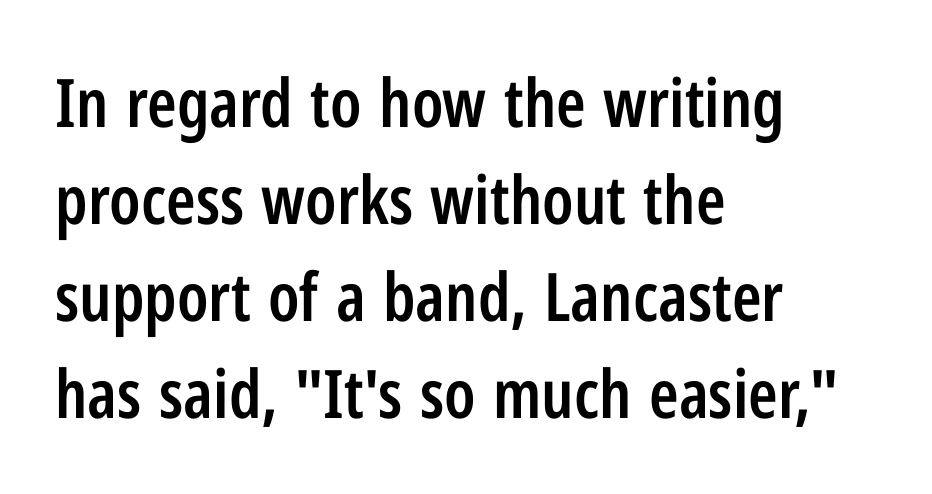
The passage shown has conventional tracking throughout. No feet cap the strokes, marking this as sans-serif type. The strokes are fattened partway — semibold, not bold. One glance says typical: line gaps are just what's usual. Descenders are the only things crossing below the line. The font's upright variant was chosen for this text.
